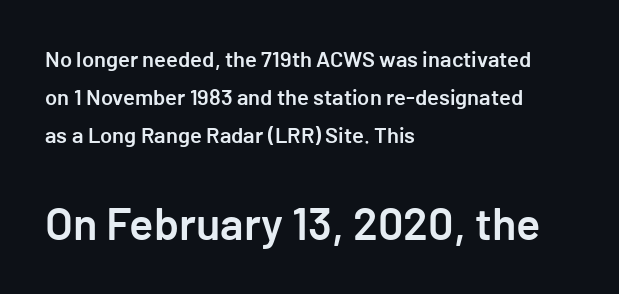
{"serif": "no", "italic": "no", "bold": "semi", "weight": "semibold", "width": "normal", "stroke_contrast": "low", "x_height": "medium", "underline": "no", "align": "left", "line_spacing_ratio": 1.72, "letter_spacing": "normal", "letter_spacing_em": 0.0, "larger_block": "second", "size_ratio": 2.05, "glyph_px": 45}
